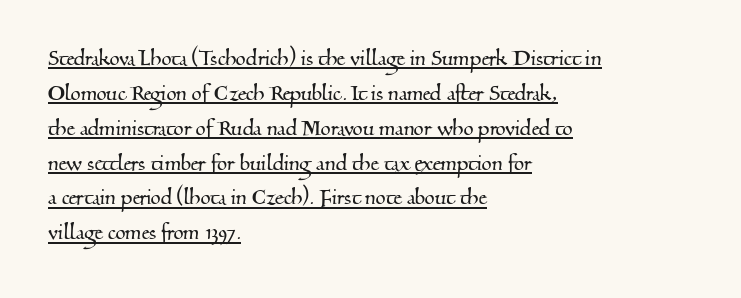
Visually the block forms a straight wall on the left and a jagged coastline on the right. Honestly, the underline is the first thing you notice here. The horizontal fit of the characters is conventional and even. Leading matches the norm, producing a regular column.
